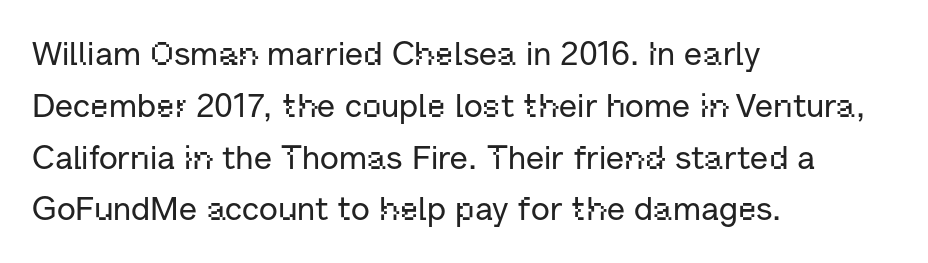
The image shows 33 px sans-serif type, upright; set left-aligned, normal line spacing (1.57x), normal letter spacing, not underlined; low stroke contrast and a medium x-height.
